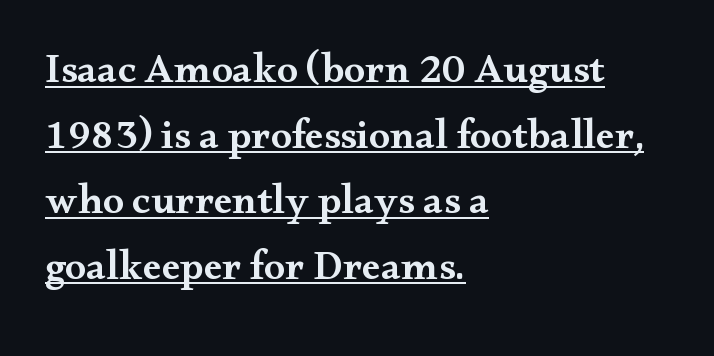
{"serif": "yes", "italic": "no", "bold": "semi", "weight": "semibold", "width": "wide", "stroke_contrast": "medium", "x_height": "small", "monospaced": "no", "underline": "yes", "align": "left", "line_spacing": "normal", "line_spacing_ratio": 1.56, "letter_spacing": "normal", "letter_spacing_em": 0.0, "glyph_px": 42}
